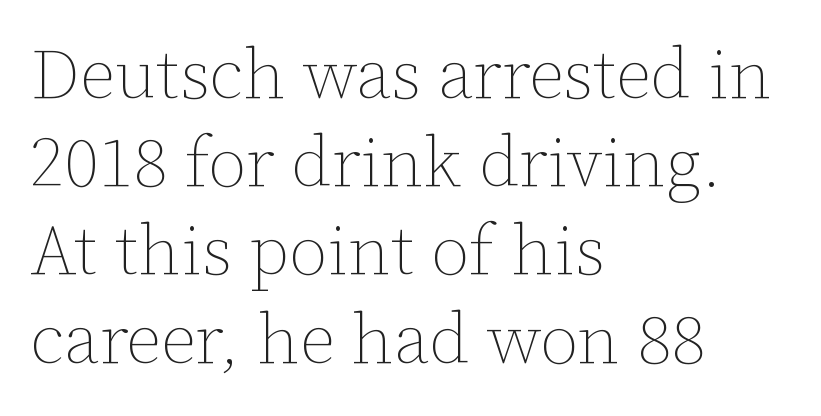
The image shows 70 px thin type, upright; set left-aligned, normal line spacing (1.26x), normal letter spacing, not underlined; low stroke contrast and a medium x-height.
